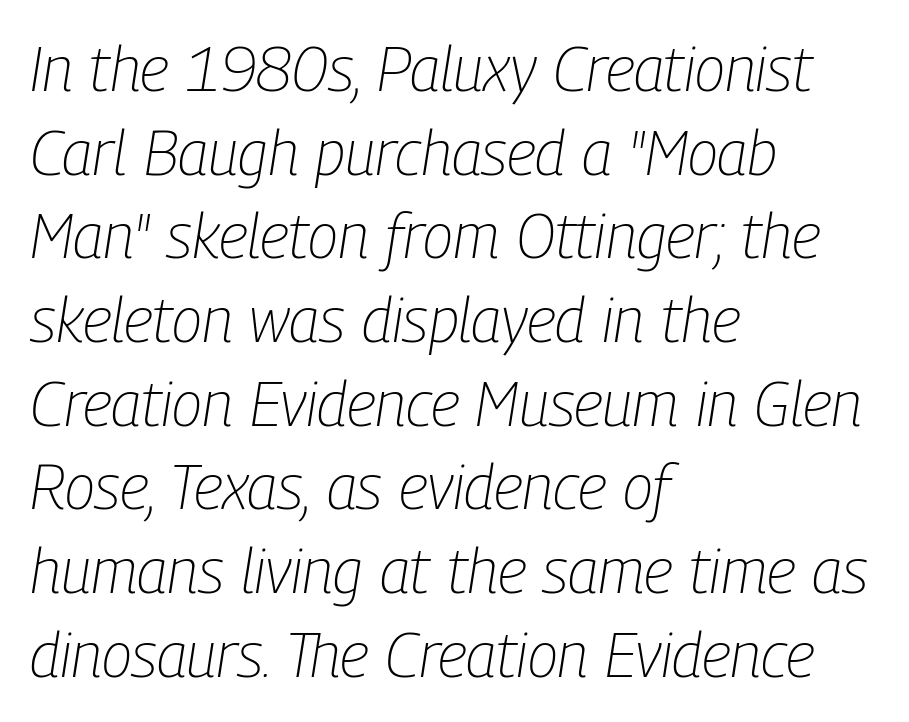
Q: Is the text bold? A: No.
Q: Is the text italic (slanted)? A: Yes, it leans right by about 9 degrees.
Q: Is the text underlined? A: No.
Q: How is the paragraph aligned? A: Left-aligned.
Q: Is the spacing between letters normal or unusually wide? A: Normal.
Q: Is the spacing between lines tight, normal or loose? A: Normal.
Q: Width (condensed, normal, or wide)? A: Condensed.
Q: Stroke contrast? A: Low.
Q: x-height? A: Medium.
Q: Monospaced? A: No.
